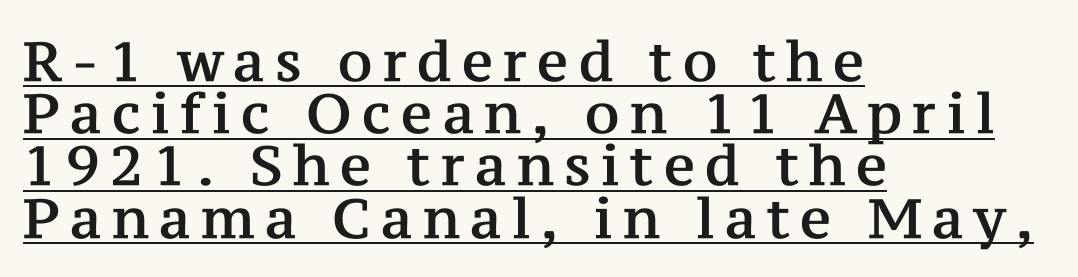
The image shows 55 px serif type, upright; set left-aligned, tight line spacing (0.95x), underlined; medium stroke contrast and a medium x-height.
